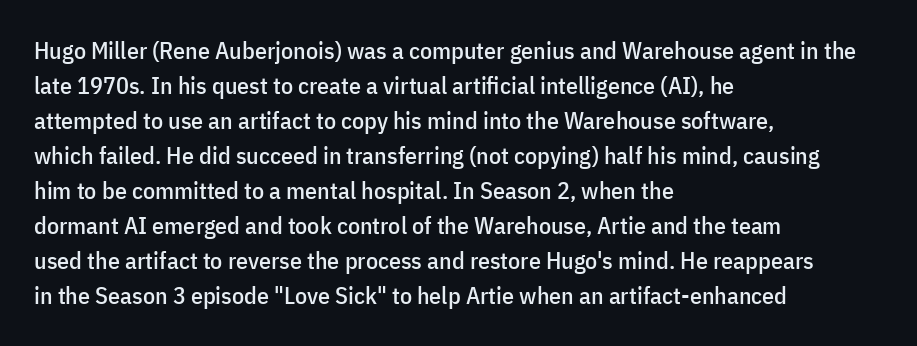
Q: Is the text italic (slanted)? A: No, it is upright.
Q: Is the text underlined? A: No.
Q: How is the paragraph aligned? A: Left-aligned.
Q: Is the spacing between letters normal or unusually wide? A: Normal.
Q: Is the spacing between lines tight, normal or loose? A: Normal.
